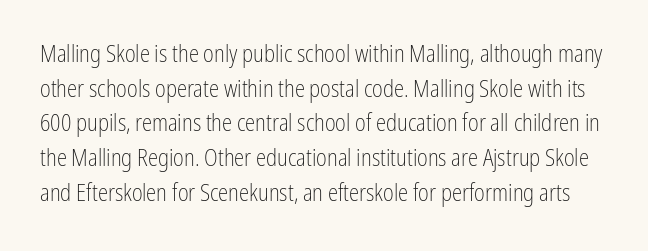
The image shows 23 px text type, upright; set normal line spacing (1.51x), normal letter spacing, not underlined.
